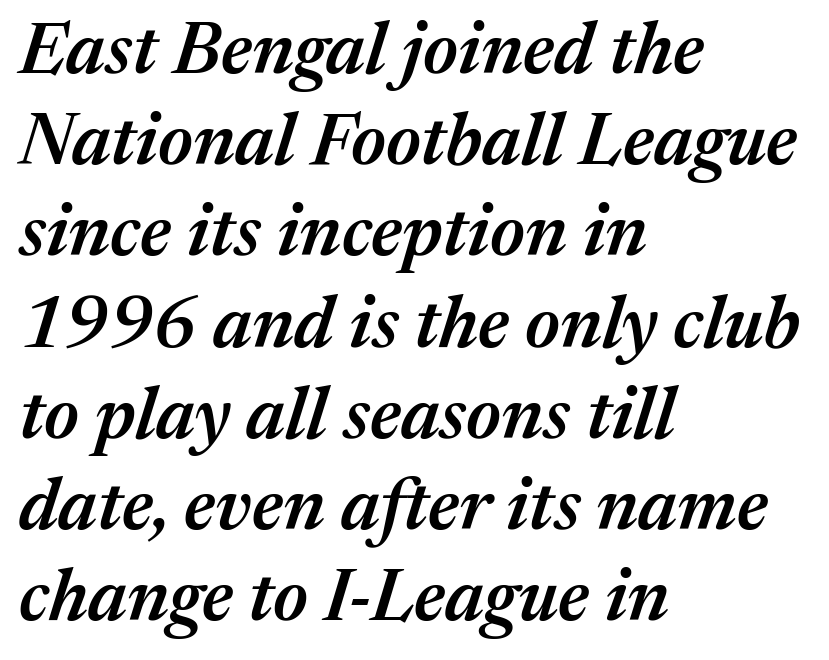
The image shows 73 px semibold type, italic (leaning right); set left-aligned, normal line spacing (1.25x), normal letter spacing, not underlined; medium stroke contrast and a medium x-height.
